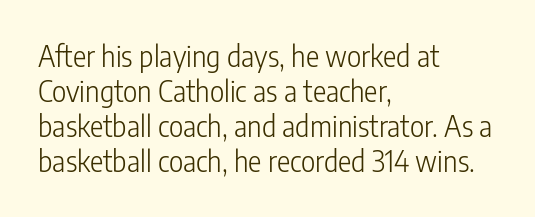
Q: Is the text bold? A: No.
Q: Is the text italic (slanted)? A: No, it is upright.
Q: Is the typeface a serif or a sans-serif typeface? A: Sans-serif.
Q: Is the text underlined? A: No.
Q: How is the paragraph aligned? A: Left-aligned.
Q: Is the spacing between letters normal or unusually wide? A: Normal.
Q: Is the spacing between lines tight, normal or loose? A: Normal.
Q: Width (condensed, normal, or wide)? A: Condensed.
Q: Stroke contrast? A: Low.
Q: x-height? A: Medium.
Q: Monospaced? A: No.
